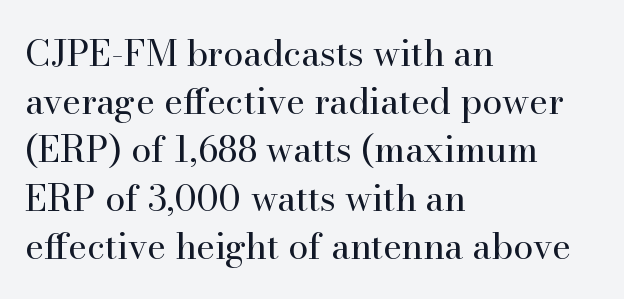
Q: Is the text bold? A: No.
Q: Is the text italic (slanted)? A: No, it is upright.
Q: Is the typeface a serif or a sans-serif typeface? A: Serif.
Q: Is the text underlined? A: No.
Q: How is the paragraph aligned? A: Left-aligned.
Q: Is the spacing between letters normal or unusually wide? A: Normal.
Q: Is the spacing between lines tight, normal or loose? A: Normal.
Q: Width (condensed, normal, or wide)? A: Normal.
Q: Stroke contrast? A: High.
Q: x-height? A: Small.
Q: Monospaced? A: No.
